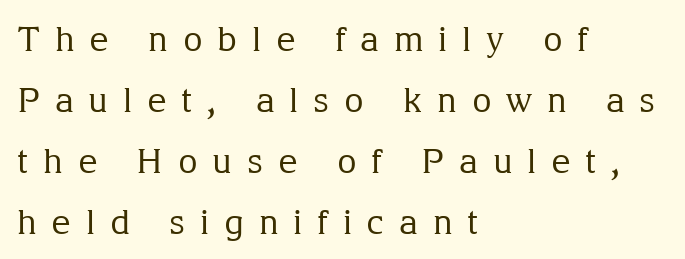
{"serif": "yes", "italic": "no", "bold": "no", "weight": "regular", "width": "normal", "stroke_contrast": "medium", "x_height": "medium", "monospaced": "no", "underline": "no", "align": "left", "line_spacing_ratio": 1.79, "letter_spacing": "wide", "letter_spacing_em": 0.43, "glyph_px": 34}
